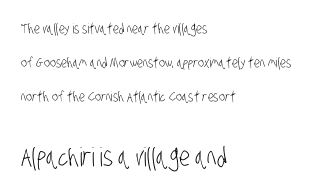
Q: Is the text bold? A: No.
Q: Is the text underlined? A: No.
Q: How is the paragraph aligned? A: Left-aligned.
Q: Is the spacing between letters normal or unusually wide? A: Normal.
Q: Is the spacing between lines tight, normal or loose? A: Loose.
Q: Which block of text is set in a larger size, the first (top) or the second (bottom)? A: The second (bottom) one.
